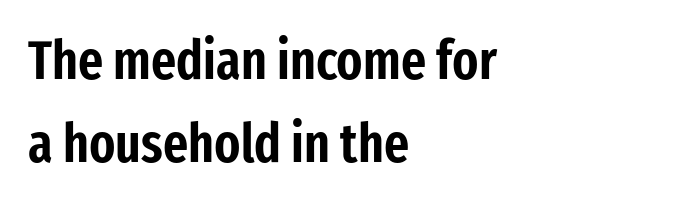
Check under the words: just untouched page. Spacing verdict: proportional, widths tailored to each character. The characters display no serif detailing; their extremities are plain. Successive baselines arrive at the customary interval. Rendered with straight, roman letterforms.
